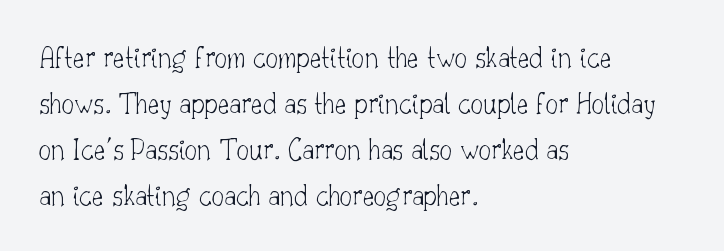
Q: Is the text bold? A: No.
Q: Is the text italic (slanted)? A: No, it is upright.
Q: Is the typeface a serif or a sans-serif typeface? A: Serif.
Q: Is the text underlined? A: No.
Q: How is the paragraph aligned? A: Left-aligned.
Q: Is the spacing between letters normal or unusually wide? A: Normal.
Q: Is the spacing between lines tight, normal or loose? A: Normal.
Q: Width (condensed, normal, or wide)? A: Normal.
Q: Stroke contrast? A: Low.
Q: x-height? A: Small.
Q: Monospaced? A: No.
